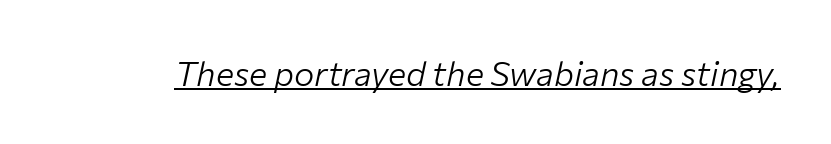
Quick note: italic. Varying glyph widths throughout — classic text-font behaviour. A baseline rule has been typeset under these characters. Compared with typical body copy, the letter spacing here is the same.
